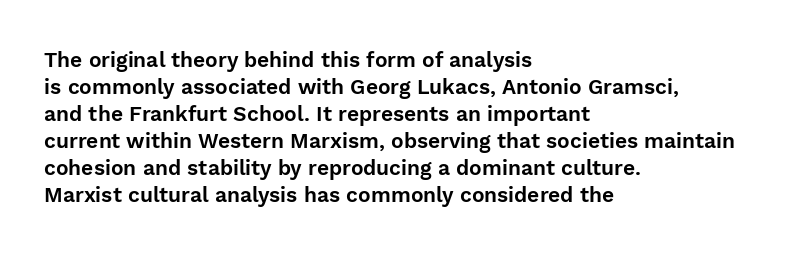
The letters stand straight up with perfectly vertical stems. Tracking here is standard; glyphs follow each other at the usual distance. Whoever set this chose a conventional vertical rhythm. The paragraph has a hard left edge and a soft right edge. Has an underline been added? It has not.
